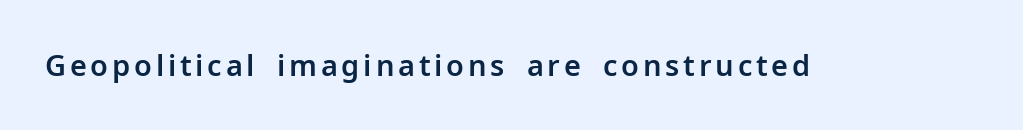
Q: Is the text italic (slanted)? A: No, it is upright.
Q: Is the typeface a serif or a sans-serif typeface? A: Sans-serif.
Q: Is the text underlined? A: No.
Q: Width (condensed, normal, or wide)? A: Normal.
Q: Stroke contrast? A: Low.
Q: x-height? A: Medium.
Q: Monospaced? A: No.
